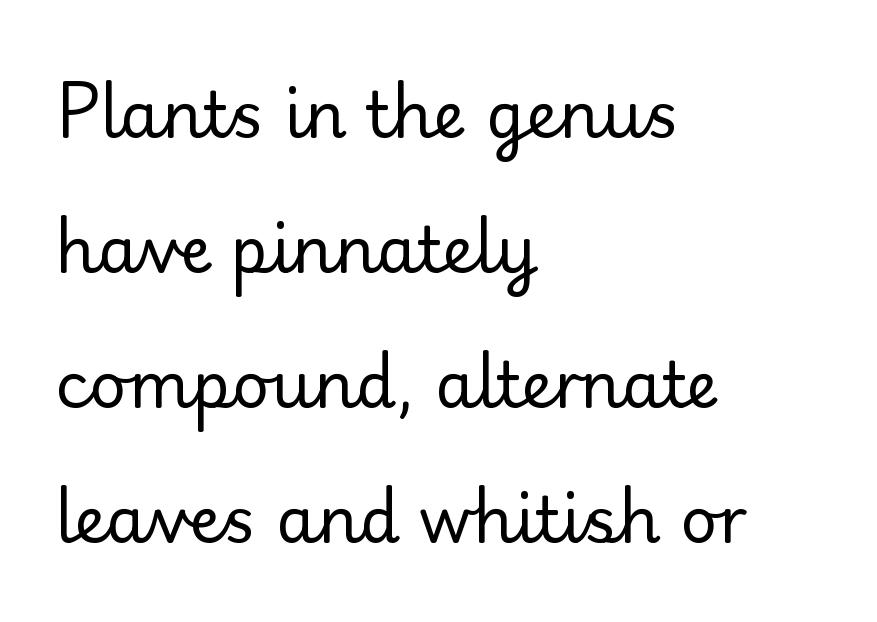
The image shows 64 px regular-weight serif type, upright; set left-aligned, loose line spacing (2.11x), normal letter spacing, not underlined; low stroke contrast and a small x-height.
